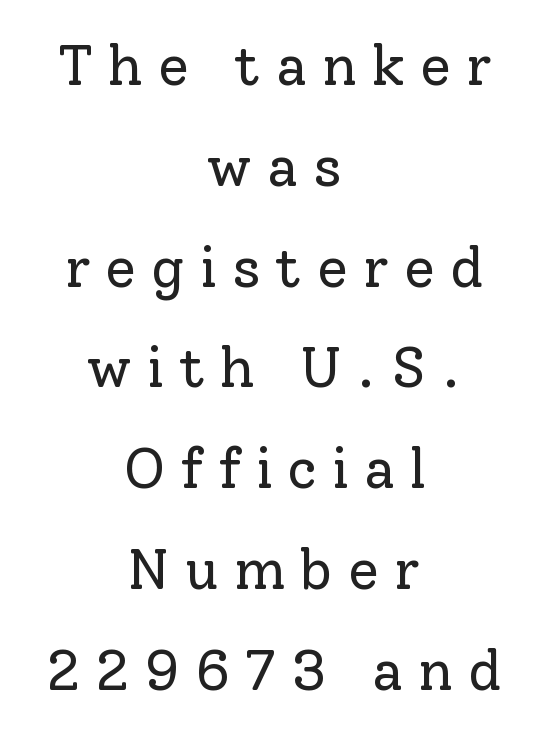
Q: Is the text bold? A: No.
Q: Is the text italic (slanted)? A: No, it is upright.
Q: Is the typeface a serif or a sans-serif typeface? A: Serif.
Q: Is the text underlined? A: No.
Q: How is the paragraph aligned? A: Centered.
Q: Is the spacing between letters normal or unusually wide? A: Unusually wide.
Q: Width (condensed, normal, or wide)? A: Normal.
Q: Stroke contrast? A: Low.
Q: x-height? A: Medium.
Q: Monospaced? A: No.
